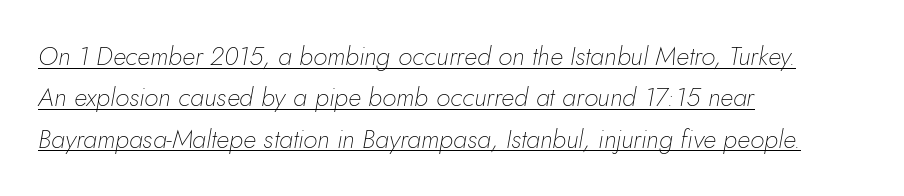
The letters sit at their default tracking, neither squeezed nor spread. The line-height multiplier appears to be the usual default. Compared with undecorated copy, this sample adds a rule below the words. The weight would be labelled regular, book, light, or lighter still.
